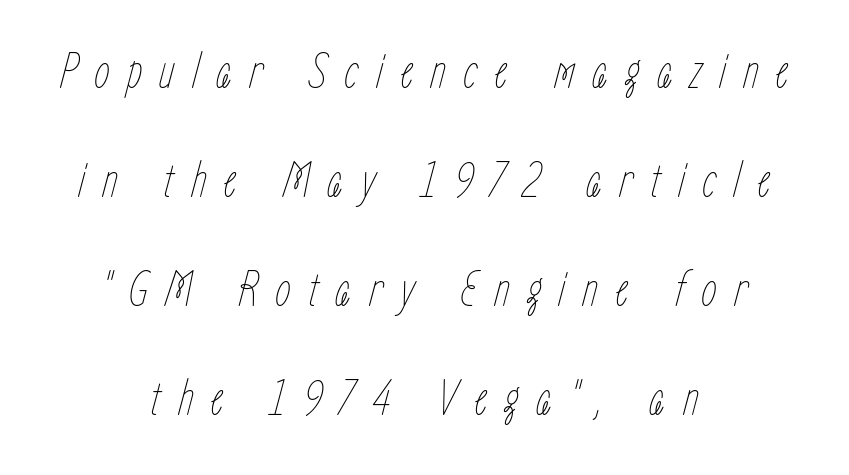
The image shows 51 px thin, condensed type, italic (leaning right); set centered, loose line spacing (2.14x), unusually wide letter spacing (+0.33 em), not underlined; low stroke contrast and a medium x-height.
